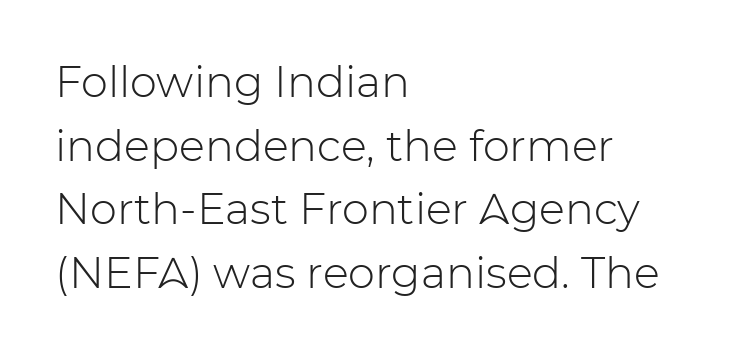
Q: Is the text bold? A: No.
Q: Is the text italic (slanted)? A: No, it is upright.
Q: Is the typeface a serif or a sans-serif typeface? A: Sans-serif.
Q: Is the text underlined? A: No.
Q: How is the paragraph aligned? A: Left-aligned.
Q: Is the spacing between letters normal or unusually wide? A: Normal.
Q: Is the spacing between lines tight, normal or loose? A: Normal.
Q: Width (condensed, normal, or wide)? A: Normal.
Q: Stroke contrast? A: Low.
Q: x-height? A: Medium.
Q: Monospaced? A: No.
